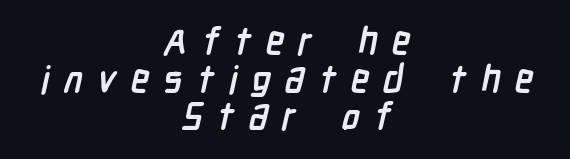
Q: Is the text bold? A: Yes.
Q: Is the typeface a serif or a sans-serif typeface? A: Sans-serif.
Q: Is the text underlined? A: No.
Q: How is the paragraph aligned? A: Centered.
Q: Is the spacing between letters normal or unusually wide? A: Unusually wide.
Q: Is the spacing between lines tight, normal or loose? A: Tight.
Q: Width (condensed, normal, or wide)? A: Condensed.
Q: Stroke contrast? A: Low.
Q: x-height? A: Medium.
Q: Monospaced? A: No.
